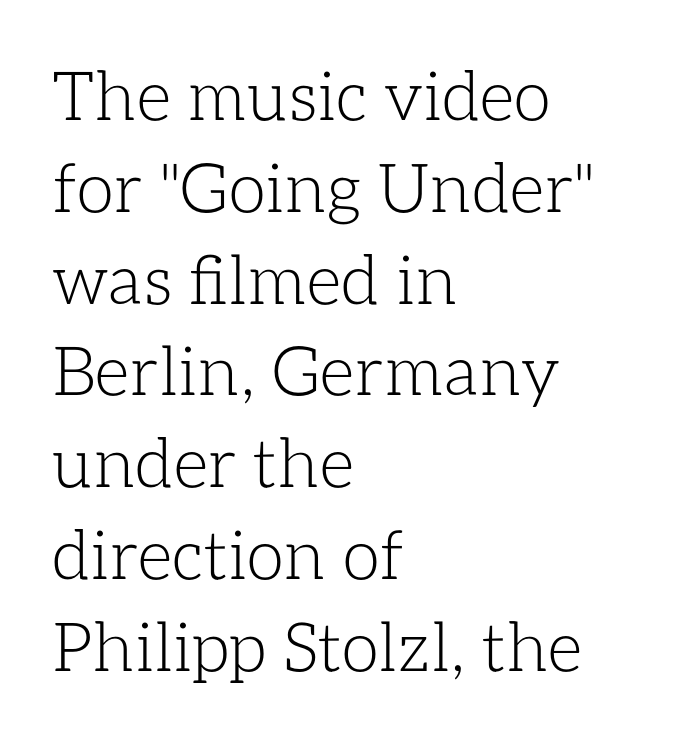
{"italic": "no", "bold": "no", "weight": "light", "width": "normal", "stroke_contrast": "low", "x_height": "medium", "monospaced": "no", "underline": "no", "align": "left", "line_spacing": "normal", "line_spacing_ratio": 1.35, "letter_spacing": "normal", "letter_spacing_em": 0.0, "glyph_px": 68}
